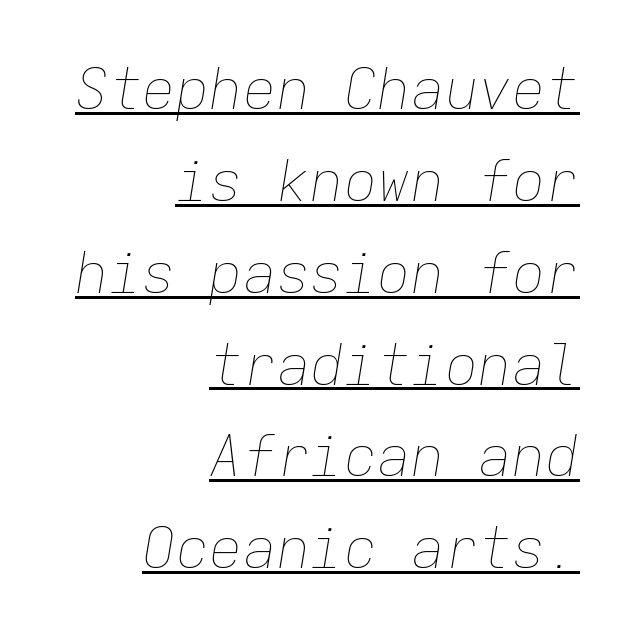
The image shows 56 px thin type, italic (leaning right), monospaced; set right-aligned, normal line spacing (1.64x), normal letter spacing, underlined; low stroke contrast and a medium x-height.
